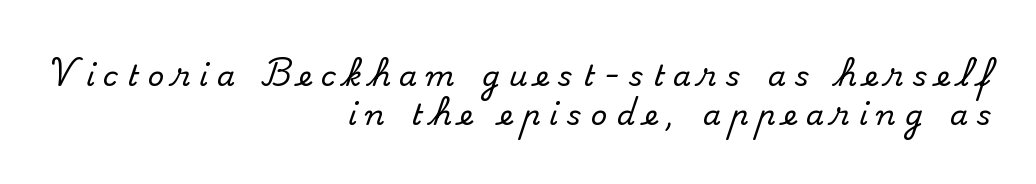
Q: Is the text italic (slanted)? A: Yes.
Q: Is the text underlined? A: No.
Q: How is the paragraph aligned? A: Right-aligned.
Q: Is the spacing between letters normal or unusually wide? A: Unusually wide.
Q: Is the spacing between lines tight, normal or loose? A: Normal.
Q: Width (condensed, normal, or wide)? A: Normal.
Q: Stroke contrast? A: Medium.
Q: x-height? A: Small.
Q: Monospaced? A: No.
